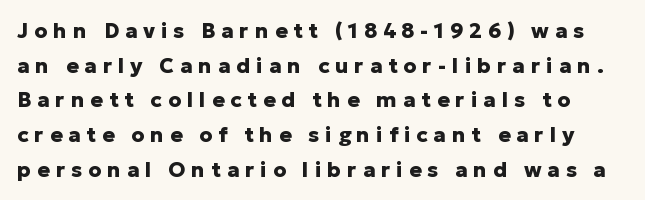
Q: Is the text bold? A: Yes.
Q: Is the text italic (slanted)? A: No, it is upright.
Q: Is the text underlined? A: No.
Q: Is the spacing between letters normal or unusually wide? A: Unusually wide.
Q: Is the spacing between lines tight, normal or loose? A: Normal.
